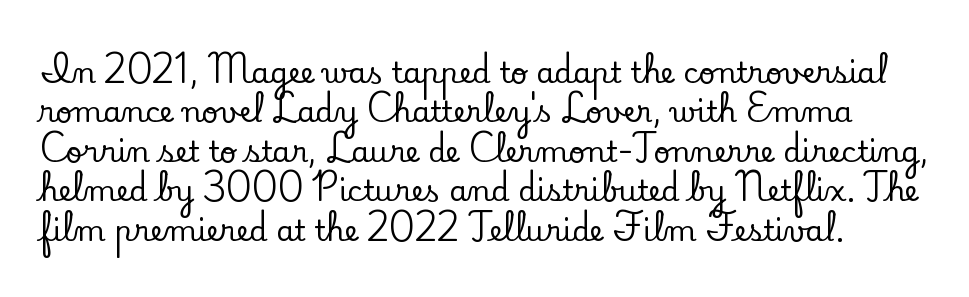
{"serif": "yes", "italic": "no", "width": "normal", "stroke_contrast": "low", "x_height": "small", "monospaced": "no", "underline": "no", "line_spacing": "normal", "line_spacing_ratio": 1.36, "letter_spacing": "normal", "letter_spacing_em": 0.0, "glyph_px": 29}
